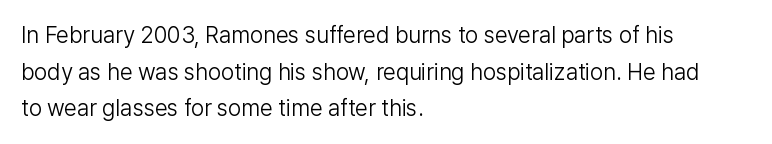
Q: Is the text bold? A: No.
Q: Is the text italic (slanted)? A: No, it is upright.
Q: Is the text underlined? A: No.
Q: How is the paragraph aligned? A: Left-aligned.
Q: Is the spacing between letters normal or unusually wide? A: Normal.
Q: Is the spacing between lines tight, normal or loose? A: Normal.
